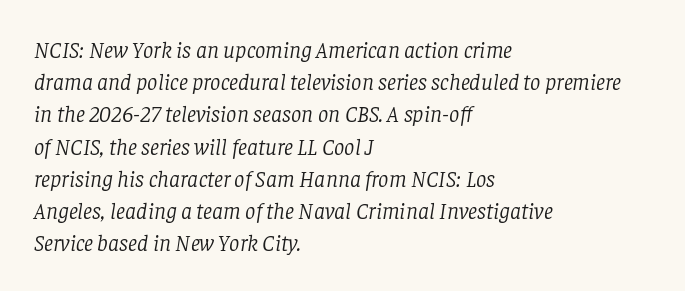
Q: Is the text bold? A: No.
Q: Is the text italic (slanted)? A: Yes, it leans right by about 8 degrees.
Q: Is the text underlined? A: No.
Q: How is the paragraph aligned? A: Left-aligned.
Q: Is the spacing between letters normal or unusually wide? A: Normal.
Q: Is the spacing between lines tight, normal or loose? A: Normal.
